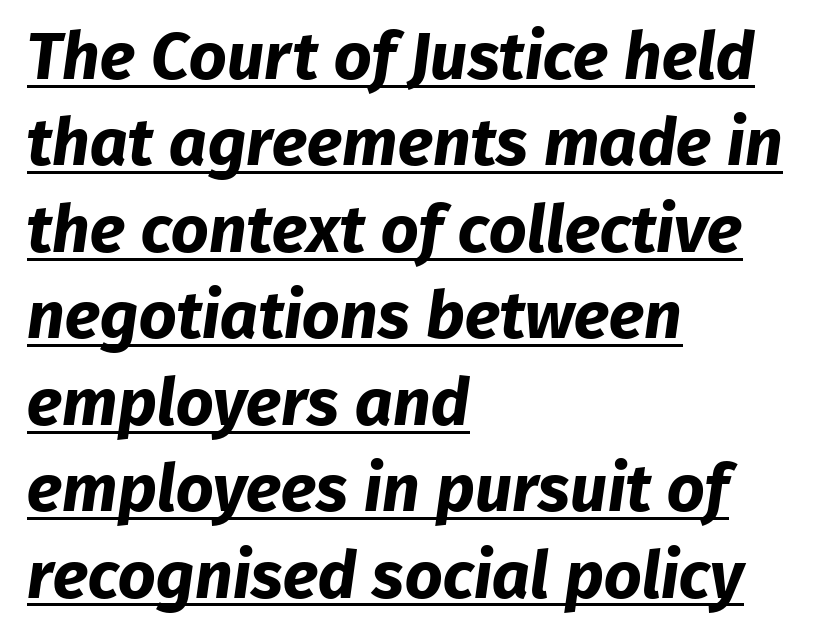
Q: Is the text bold? A: Yes.
Q: Is the typeface a serif or a sans-serif typeface? A: Sans-serif.
Q: Is the text underlined? A: Yes.
Q: How is the paragraph aligned? A: Left-aligned.
Q: Is the spacing between letters normal or unusually wide? A: Normal.
Q: Is the spacing between lines tight, normal or loose? A: Normal.
Q: Width (condensed, normal, or wide)? A: Normal.
Q: Stroke contrast? A: Low.
Q: x-height? A: Medium.
Q: Monospaced? A: No.
